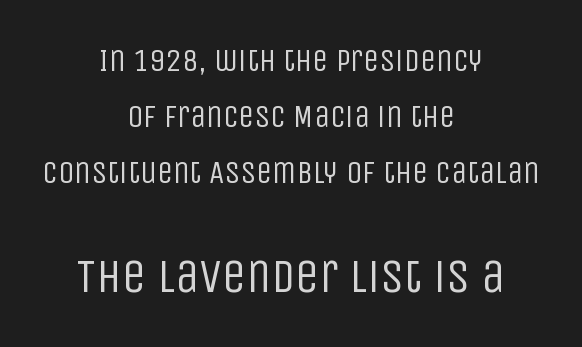
The image shows 48 px regular-weight, condensed sans-serif type, upright; set centered, line spacing 1.75x, normal letter spacing, not underlined; the second (bottom) block is 1.5x larger; low stroke contrast and a large x-height.
